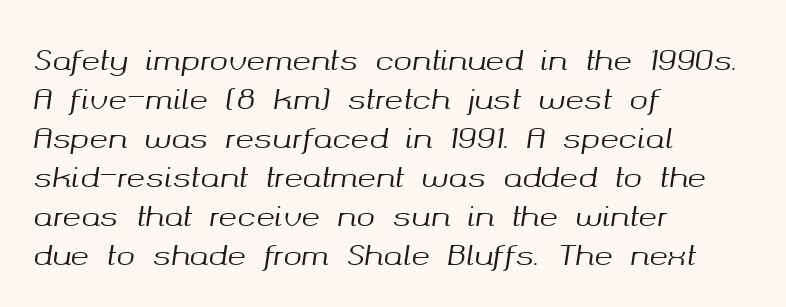
A bare baseline throughout the passage. In terms of letterspacing, this is plain default setting. The lines are quadded left. The font's italic variant was chosen for this text. The passage shown stacks its lines at a standard gap.
